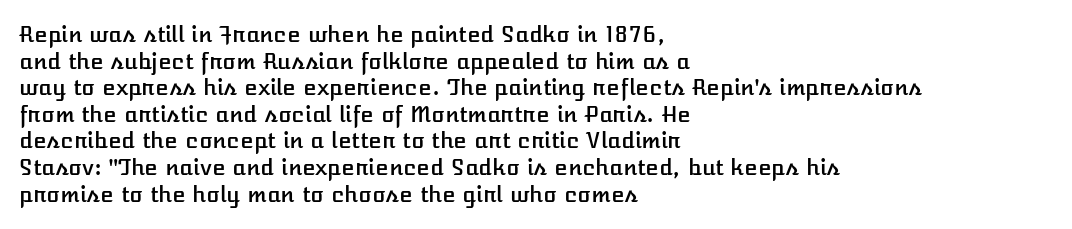
A student would call this left alignment; a typographer would say flush left, rag right. Nobody touched the tracking dial on this one. Tall strokes in this sample are plumb rather than angled. Descenders are the only things crossing below the line.
